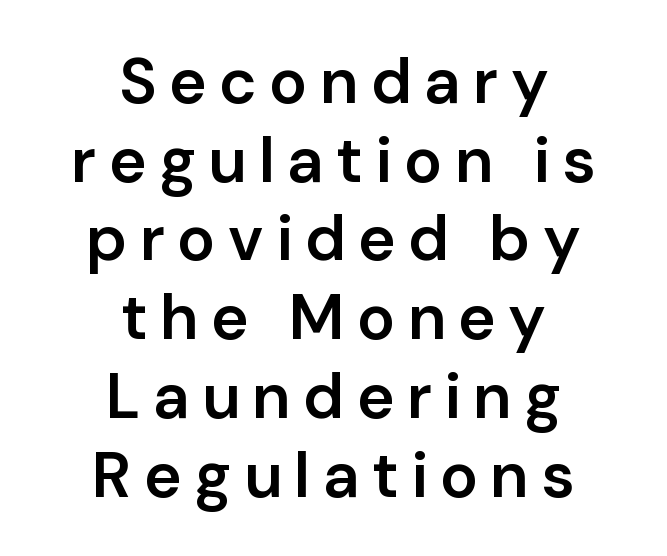
No italicization has been applied; the sample stays upright. The passage shown is semibold, sitting just below true bold. The strip under each line holds only bare page. A student would call this center alignment; a typographer would say set centered. Letterform terminals end flat and unadorned throughout the passage.
